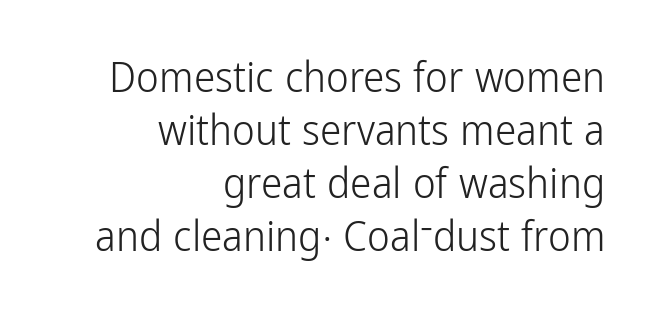
{"serif": "no", "italic": "no", "bold": "no", "weight": "light", "width": "condensed", "stroke_contrast": "low", "x_height": "medium", "monospaced": "no", "underline": "no", "align": "right", "line_spacing_ratio": 1.23, "letter_spacing": "normal", "letter_spacing_em": 0.0, "glyph_px": 43}
